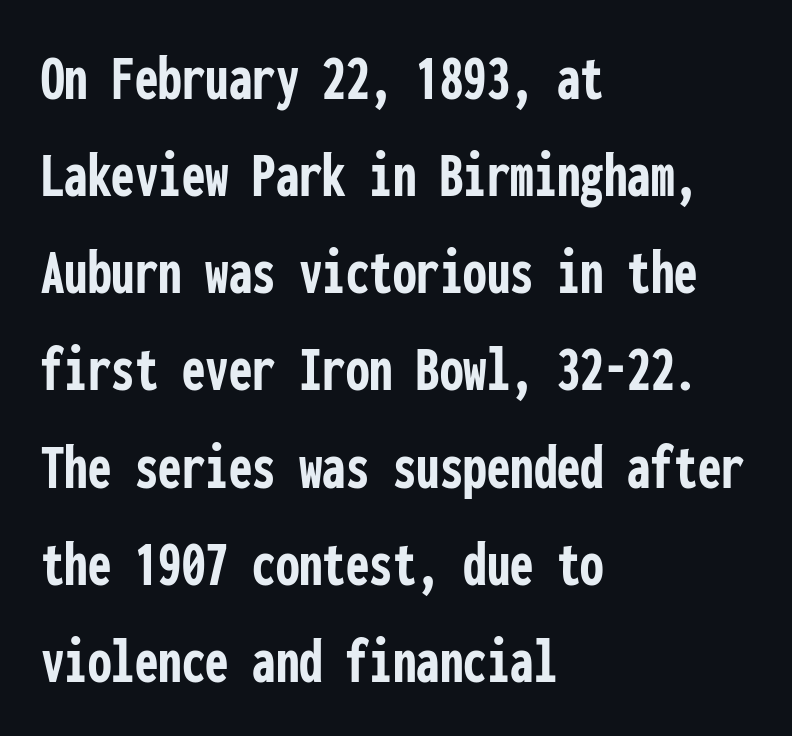
Q: Is the text bold? A: Yes.
Q: Is the text italic (slanted)? A: No, it is upright.
Q: Is the typeface a serif or a sans-serif typeface? A: Sans-serif.
Q: Is the text underlined? A: No.
Q: How is the paragraph aligned? A: Left-aligned.
Q: Is the spacing between letters normal or unusually wide? A: Normal.
Q: Is the spacing between lines tight, normal or loose? A: Normal.
Q: Width (condensed, normal, or wide)? A: Condensed.
Q: Stroke contrast? A: Low.
Q: x-height? A: Medium.
Q: Monospaced? A: Yes.
